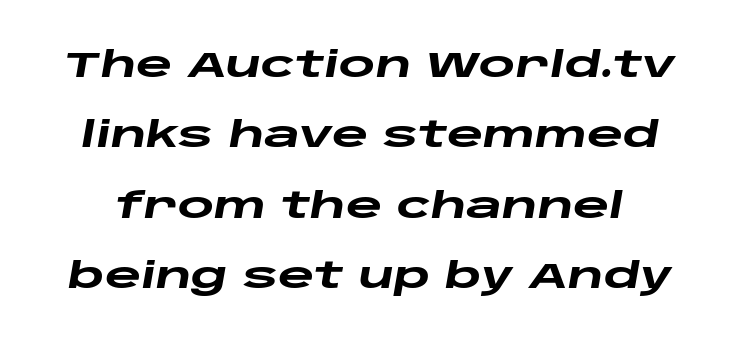
Q: Is the text bold? A: Yes.
Q: Is the text italic (slanted)? A: Yes, it leans right by about 10 degrees.
Q: Is the text underlined? A: No.
Q: Is the spacing between letters normal or unusually wide? A: Normal.
Q: Is the spacing between lines tight, normal or loose? A: Loose.
Q: Width (condensed, normal, or wide)? A: Wide.
Q: Stroke contrast? A: Low.
Q: x-height? A: Large.
Q: Monospaced? A: No.
